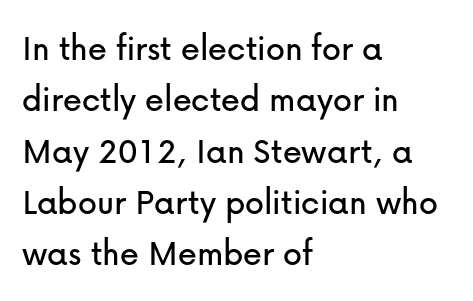
{"serif": "no", "italic": "no", "width": "normal", "stroke_contrast": "low", "x_height": "medium", "monospaced": "no", "underline": "no", "align": "left", "line_spacing": "normal", "line_spacing_ratio": 1.35, "letter_spacing": "normal", "letter_spacing_em": 0.0, "glyph_px": 38}
